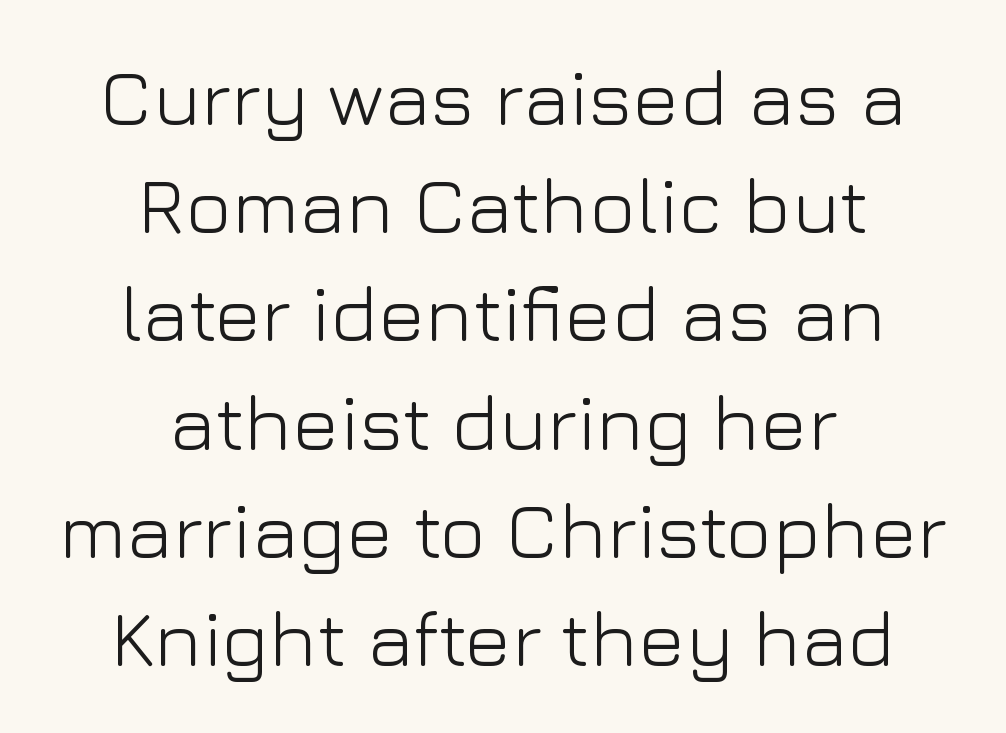
Q: Is the text bold? A: No.
Q: Is the text italic (slanted)? A: No, it is upright.
Q: Is the typeface a serif or a sans-serif typeface? A: Sans-serif.
Q: Is the text underlined? A: No.
Q: How is the paragraph aligned? A: Centered.
Q: Is the spacing between letters normal or unusually wide? A: Normal.
Q: Is the spacing between lines tight, normal or loose? A: Normal.
Q: Width (condensed, normal, or wide)? A: Normal.
Q: Stroke contrast? A: Low.
Q: x-height? A: Medium.
Q: Monospaced? A: No.
